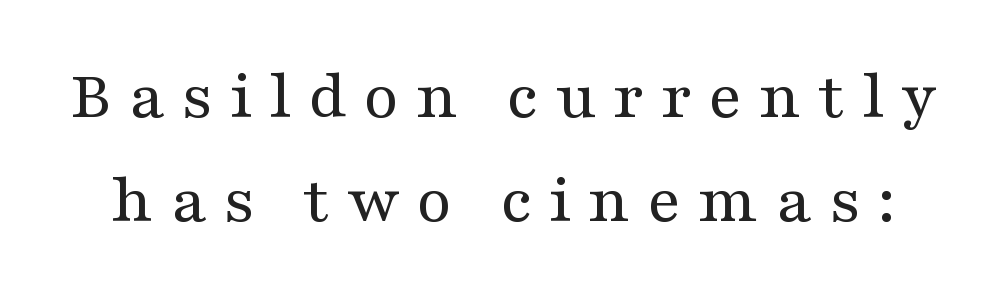
{"serif": "yes", "italic": "no", "bold": "no", "weight": "regular", "width": "wide", "stroke_contrast": "medium", "x_height": "medium", "monospaced": "no", "underline": "no", "line_spacing": "normal", "line_spacing_ratio": 1.46, "letter_spacing": "wide", "letter_spacing_em": 0.23, "glyph_px": 71}
